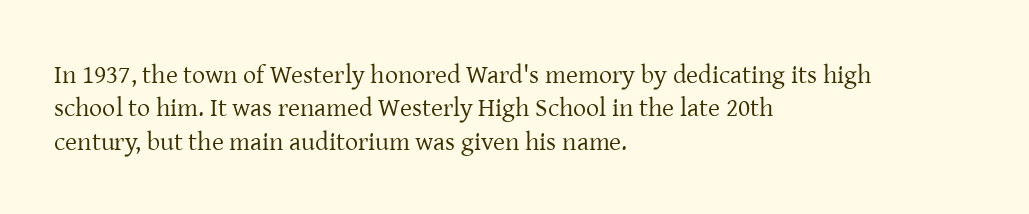
The image shows 26 px text type, upright; set left-aligned, normal line spacing (1.28x), normal letter spacing, not underlined.
